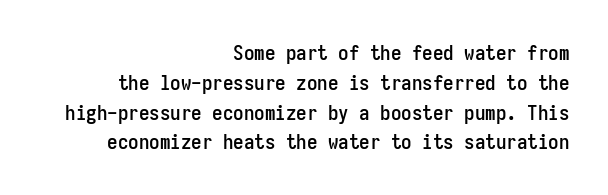
This rendering leaves character spacing at its baseline value. The rows are spaced the way most documents space them. Glance below the letters and you will spot only blank space. Does the lettering tilt? It doesn't — this is upright. The lines are quadded right.
